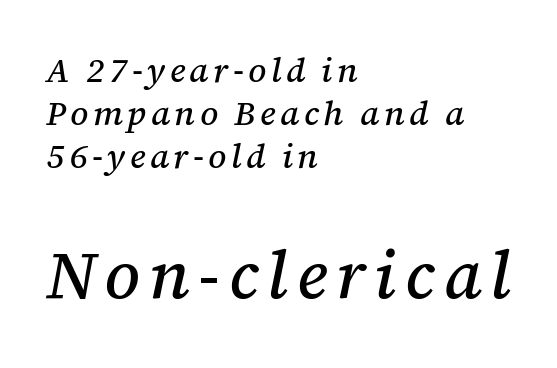
{"serif": "yes", "italic": "yes", "lean": "right", "slant_degrees": 12, "width": "normal", "stroke_contrast": "medium", "x_height": "medium", "monospaced": "no", "underline": "no", "align": "left", "line_spacing": "normal", "line_spacing_ratio": 1.26, "larger_block": "second", "size_ratio": 1.97, "glyph_px": 67}
